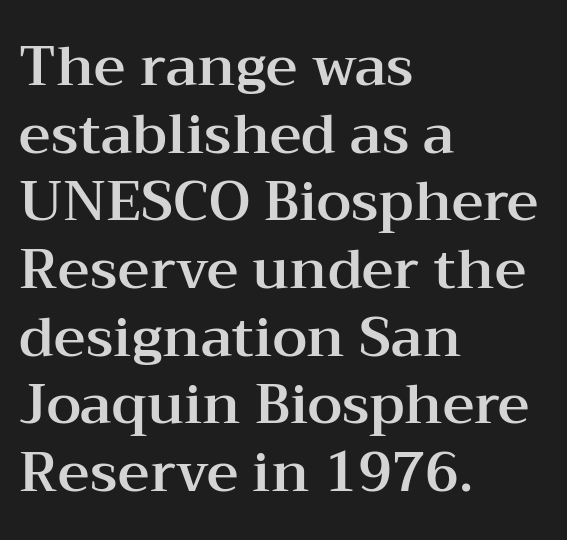
Q: Is the text italic (slanted)? A: No, it is upright.
Q: Is the typeface a serif or a sans-serif typeface? A: Serif.
Q: Is the text underlined? A: No.
Q: How is the paragraph aligned? A: Left-aligned.
Q: Is the spacing between letters normal or unusually wide? A: Normal.
Q: Width (condensed, normal, or wide)? A: Wide.
Q: Stroke contrast? A: Medium.
Q: x-height? A: Medium.
Q: Monospaced? A: No.
